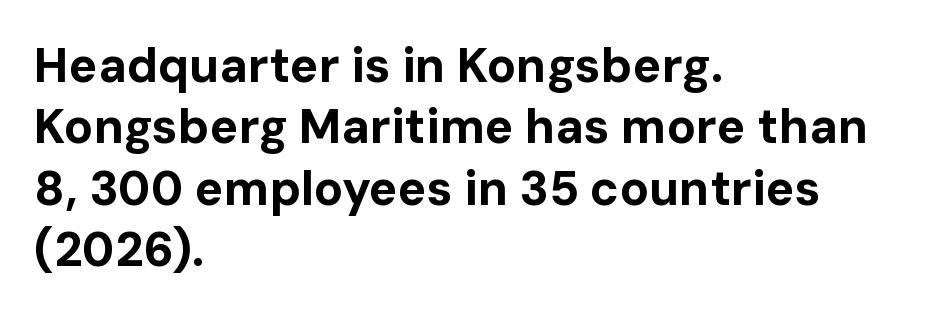
{"serif": "no", "italic": "no", "bold": "yes", "weight": "bold", "width": "normal", "stroke_contrast": "low", "x_height": "medium", "monospaced": "no", "underline": "no", "align": "left", "line_spacing": "normal", "line_spacing_ratio": 1.28, "letter_spacing": "normal", "letter_spacing_em": 0.0, "glyph_px": 48}
